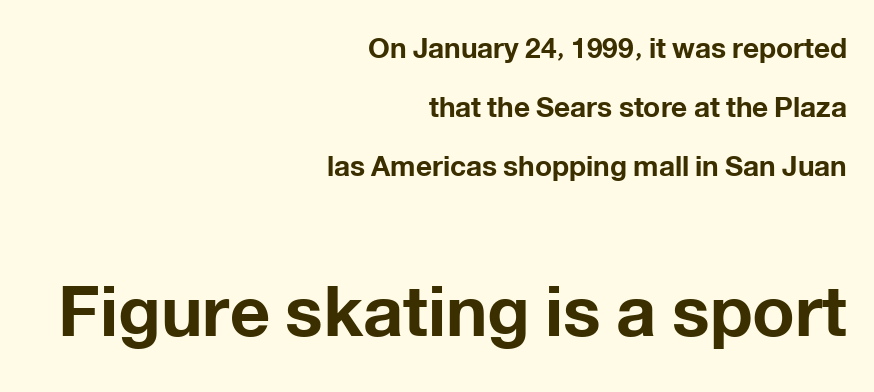
Typeset ragged left — the right edge is the straight one. Rows of type keep a wide berth in the vertical direction. Standard letterfit; no display-style spreading of the glyphs. Upright lettering throughout. As a designer I'd log this as weight 700, bold. Type size steps up from the first block to the second.
